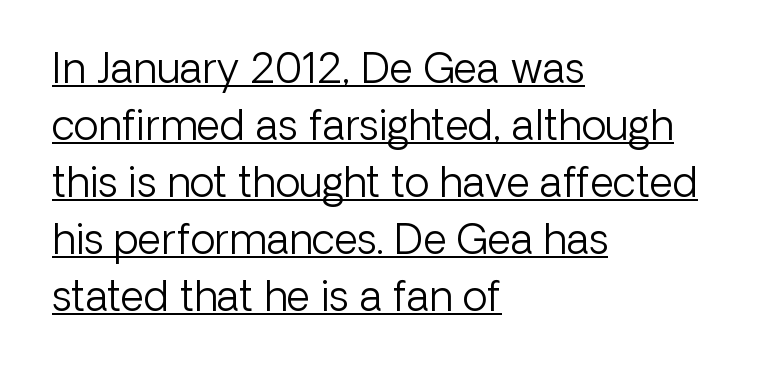
The image shows 41 px light sans-serif type, upright; set left-aligned, normal line spacing (1.39x), normal letter spacing, underlined; low stroke contrast and a medium x-height.
